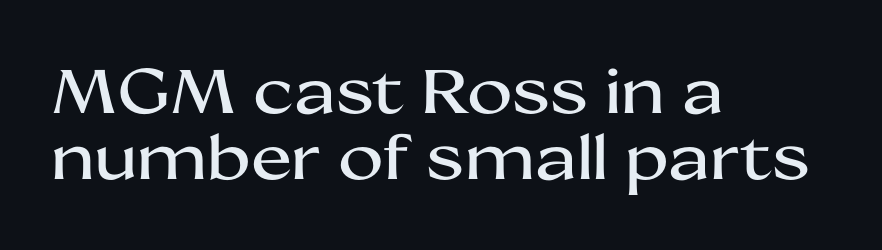
{"italic": "no", "width": "wide", "stroke_contrast": "medium", "x_height": "medium", "monospaced": "no", "underline": "no", "align": "left", "line_spacing": "tight", "line_spacing_ratio": 1.06, "letter_spacing": "normal", "letter_spacing_em": 0.0, "glyph_px": 62}
